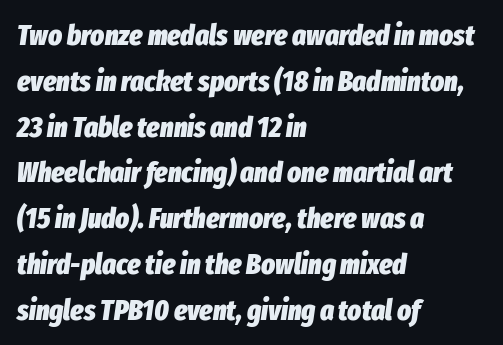
{"italic": "yes", "lean": "right", "slant_degrees": 8, "bold": "yes", "weight": "heavy", "width": "condensed", "stroke_contrast": "low", "x_height": "medium", "monospaced": "no", "underline": "no", "align": "left", "line_spacing": "normal", "line_spacing_ratio": 1.58, "letter_spacing": "normal", "letter_spacing_em": 0.0, "glyph_px": 29}
